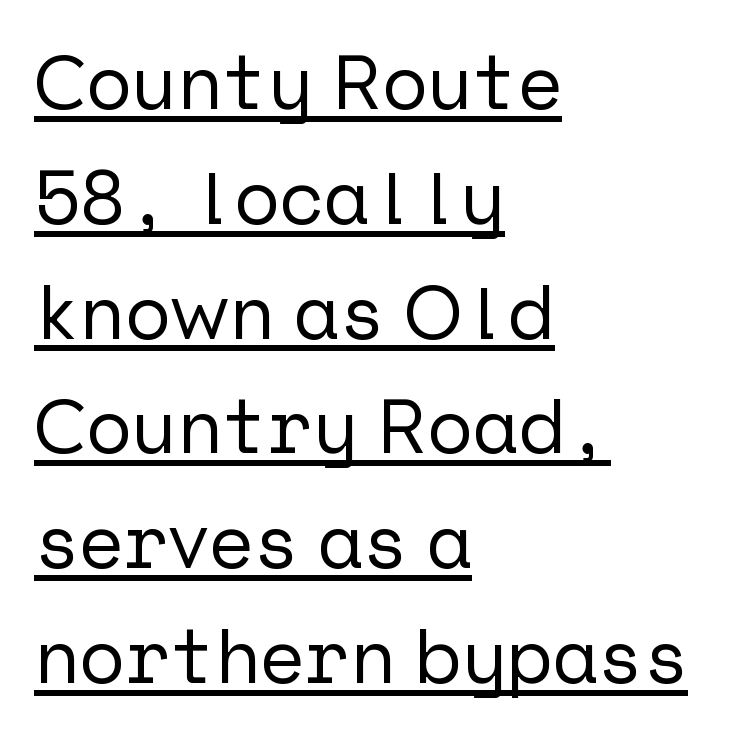
The image shows 76 px sans-serif type, upright; set left-aligned, normal line spacing (1.51x), normal letter spacing, underlined; low stroke contrast and a medium x-height.
